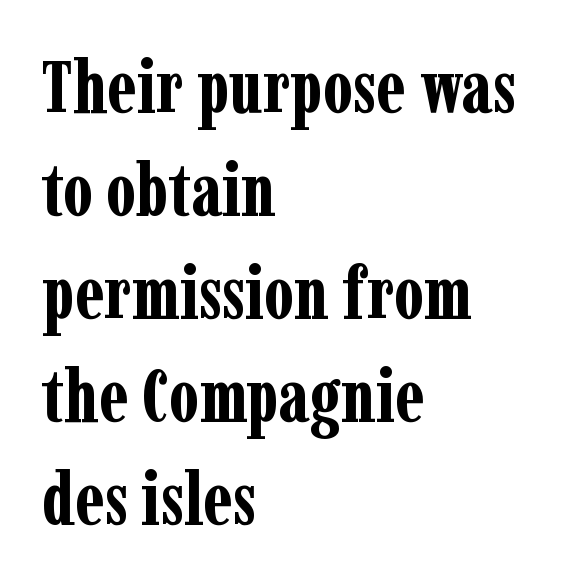
{"serif": "yes", "italic": "no", "bold": "yes", "weight": "bold", "width": "condensed", "stroke_contrast": "low", "x_height": "medium", "monospaced": "no", "underline": "no", "align": "left", "line_spacing": "normal", "line_spacing_ratio": 1.41, "letter_spacing": "normal", "letter_spacing_em": 0.0, "glyph_px": 73}
